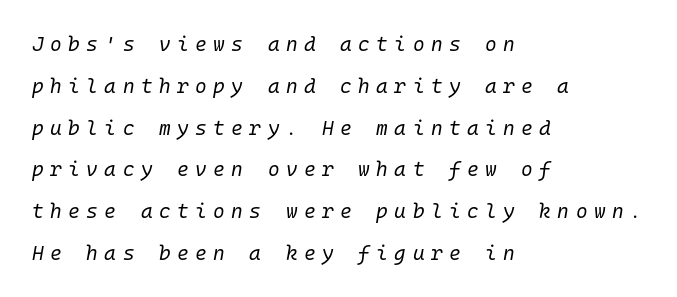
{"italic": "yes", "lean": "right", "slant_degrees": 10, "bold": "no", "underline": "no", "align": "left", "line_spacing": "loose", "line_spacing_ratio": 2.09, "letter_spacing": "wide", "letter_spacing_em": 0.32, "glyph_px": 20}
